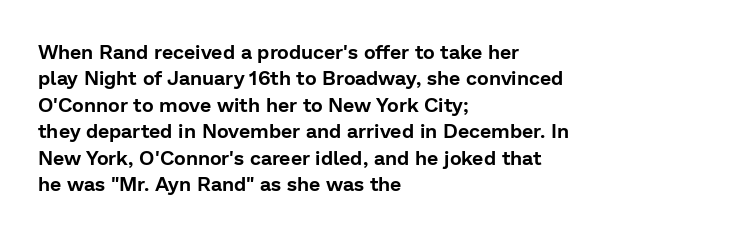
Q: Is the text italic (slanted)? A: No, it is upright.
Q: Is the text underlined? A: No.
Q: How is the paragraph aligned? A: Left-aligned.
Q: Is the spacing between letters normal or unusually wide? A: Normal.
Q: Is the spacing between lines tight, normal or loose? A: Normal.
